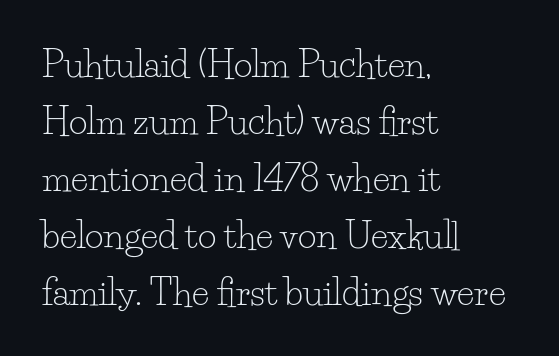
The face looks like a standard text weight, possibly lighter. Only glyphs here, with clear space below each row. Small tapered or slab feet sit at the stroke ends, so this counts as serif. Which margin do the lines hug? The left one — the right edge is uneven. No italicization has been applied; the sample stays upright. Honestly, the letter spacing is just normal — you wouldn't notice it.
